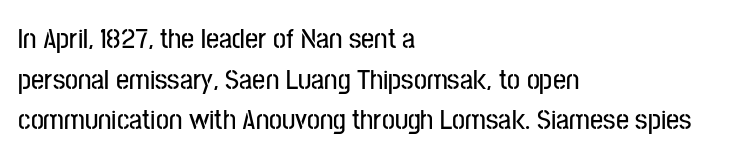
{"serif": "no", "italic": "no", "width": "condensed", "stroke_contrast": "low", "x_height": "medium", "monospaced": "no", "underline": "no", "align": "left", "line_spacing": "normal", "line_spacing_ratio": 1.4, "letter_spacing": "normal", "letter_spacing_em": 0.0, "glyph_px": 29}
